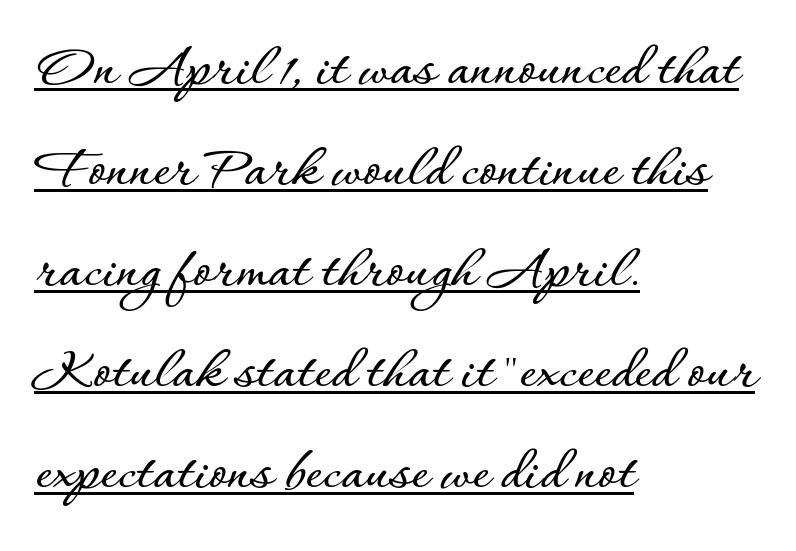
Q: Is the text italic (slanted)? A: Yes.
Q: Is the text underlined? A: Yes.
Q: How is the paragraph aligned? A: Left-aligned.
Q: Is the spacing between letters normal or unusually wide? A: Normal.
Q: Is the spacing between lines tight, normal or loose? A: Normal.
Q: Width (condensed, normal, or wide)? A: Normal.
Q: Stroke contrast? A: Low.
Q: x-height? A: Small.
Q: Monospaced? A: No.
